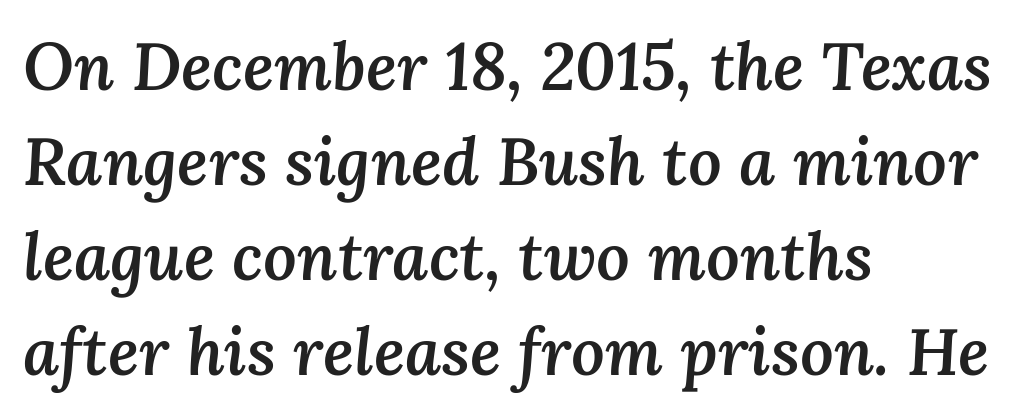
{"italic": "yes", "lean": "right", "slant_degrees": 3, "bold": "semi", "weight": "semibold", "width": "normal", "stroke_contrast": "medium", "x_height": "medium", "monospaced": "no", "underline": "no", "align": "left", "line_spacing": "normal", "line_spacing_ratio": 1.44, "letter_spacing": "normal", "letter_spacing_em": 0.0, "glyph_px": 66}
